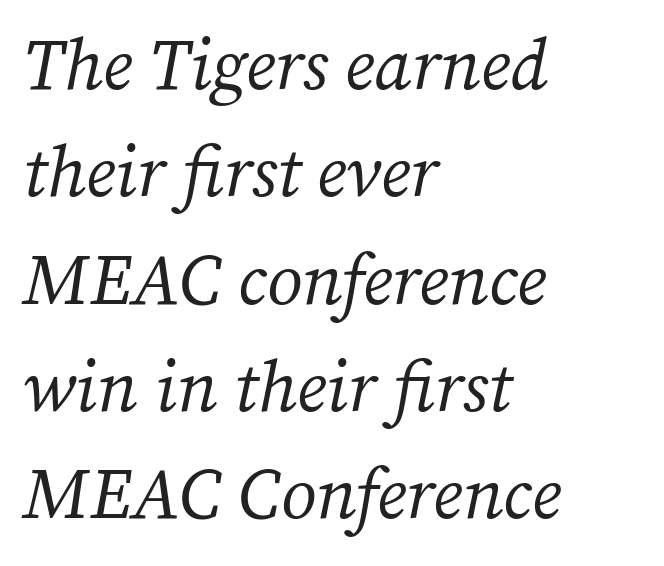
The image shows 72 px regular-weight serif type, italic (leaning right); set left-aligned, normal line spacing (1.49x), normal letter spacing, not underlined; medium stroke contrast and a medium x-height.
